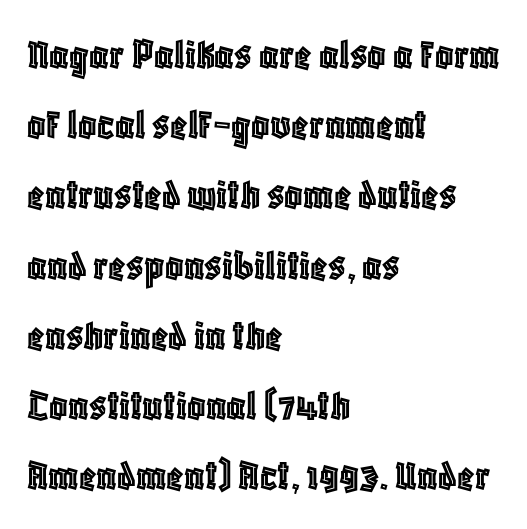
If you drew a ruler down the left edge, every line would touch it. Compared with typical paragraphs, the rows here are spaced about the same. Here the glyphs are tracked normally, forming tight word shapes. Unlike italic type, these characters show no tilt at all. Check the space under the baseline: it is left empty.
